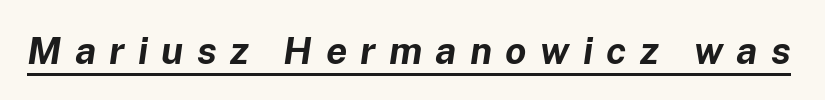
Weight check: bold — yes, fully. The tracking jumps out immediately: characters are airy and widely separated. The lettering is marked with a stroke running underneath it. Does the lettering tilt? It does — this is italic.
